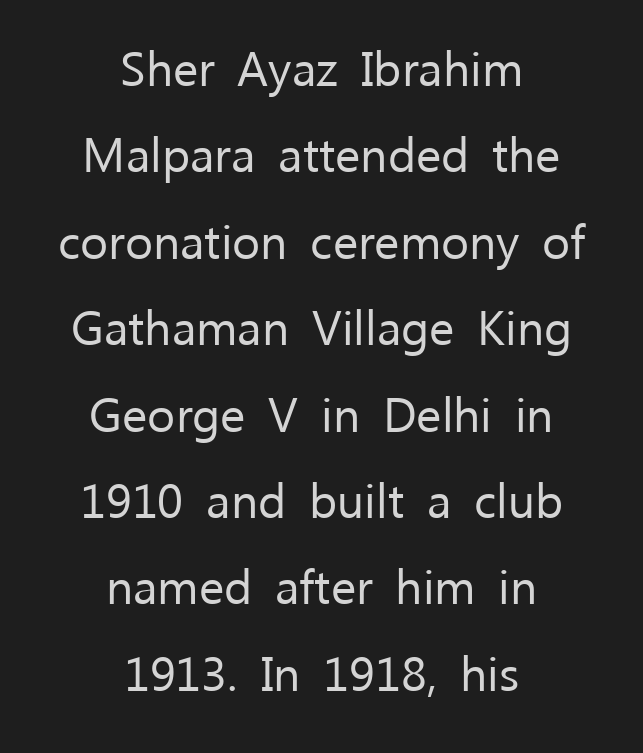
{"serif": "no", "italic": "no", "bold": "no", "weight": "regular", "width": "normal", "stroke_contrast": "low", "x_height": "medium", "monospaced": "no", "underline": "no", "align": "center", "line_spacing_ratio": 1.8, "letter_spacing": "normal", "letter_spacing_em": 0.0, "glyph_px": 48}
